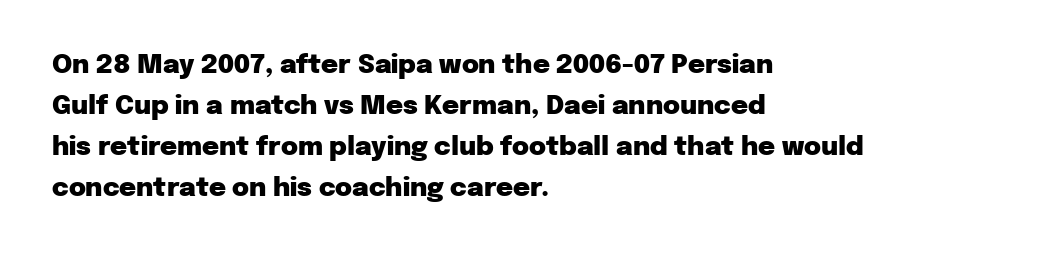
The image shows 26 px bold type, upright; set left-aligned, normal line spacing (1.58x), normal letter spacing, not underlined.
